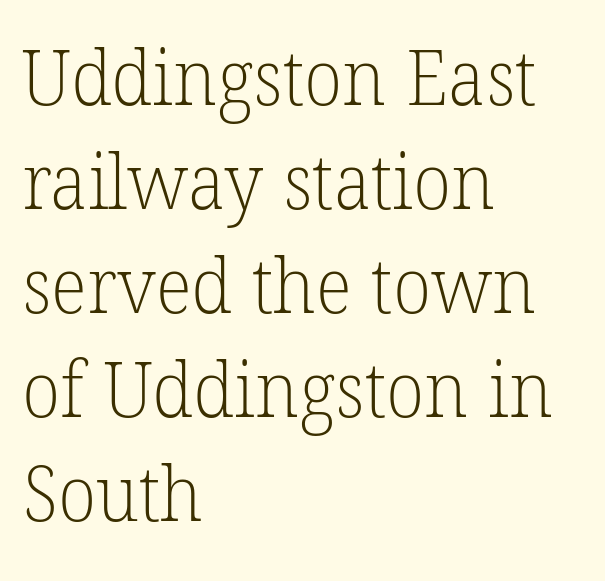
The image shows 77 px light serif type; set left-aligned, normal line spacing (1.35x), normal letter spacing, not underlined; low stroke contrast and a medium x-height.
